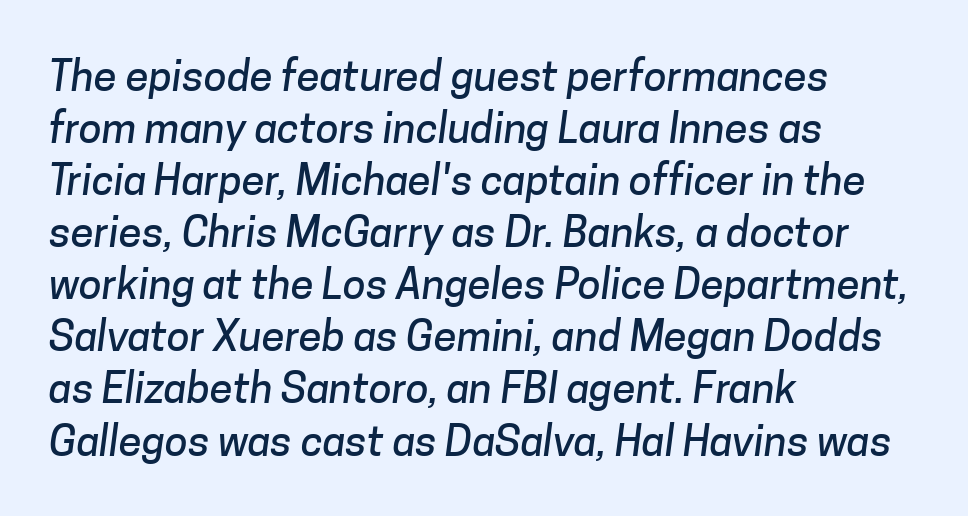
Q: Is the typeface a serif or a sans-serif typeface? A: Sans-serif.
Q: Is the text underlined? A: No.
Q: How is the paragraph aligned? A: Left-aligned.
Q: Is the spacing between letters normal or unusually wide? A: Normal.
Q: Width (condensed, normal, or wide)? A: Normal.
Q: Stroke contrast? A: Low.
Q: x-height? A: Medium.
Q: Monospaced? A: No.
